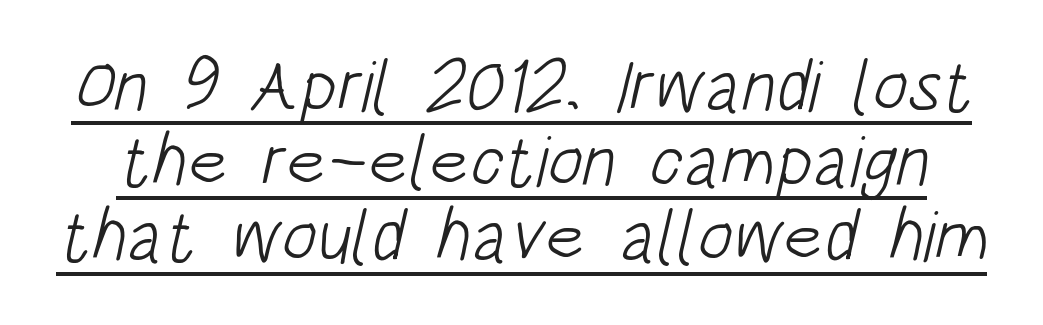
Q: Is the text bold? A: No.
Q: Is the typeface a serif or a sans-serif typeface? A: Sans-serif.
Q: Is the text underlined? A: Yes.
Q: Is the spacing between letters normal or unusually wide? A: Normal.
Q: Is the spacing between lines tight, normal or loose? A: Tight.
Q: Width (condensed, normal, or wide)? A: Condensed.
Q: Stroke contrast? A: Low.
Q: x-height? A: Large.
Q: Monospaced? A: No.
